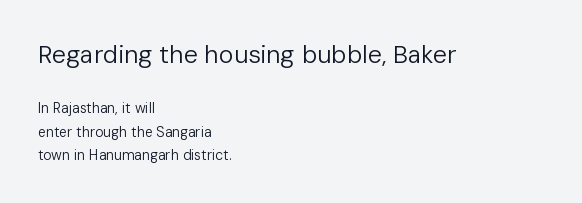
The image shows 25 px text type, upright; set left-aligned, normal line spacing (1.66x), normal letter spacing, not underlined; the first (top) block is 1.79x larger.
